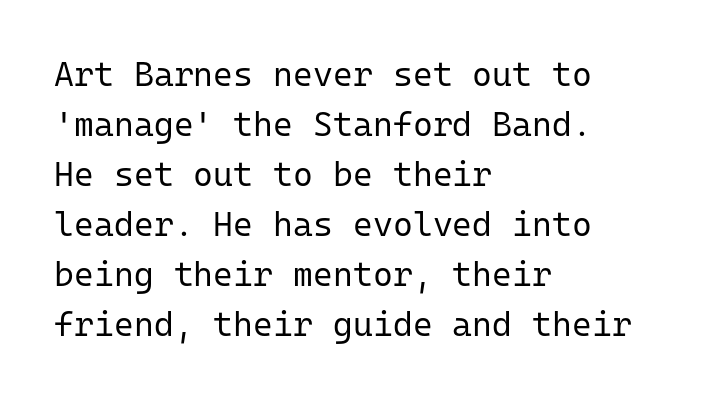
Q: Is the text bold? A: No.
Q: Is the text italic (slanted)? A: No, it is upright.
Q: Is the typeface a serif or a sans-serif typeface? A: Sans-serif.
Q: Is the text underlined? A: No.
Q: How is the paragraph aligned? A: Left-aligned.
Q: Is the spacing between letters normal or unusually wide? A: Normal.
Q: Is the spacing between lines tight, normal or loose? A: Normal.
Q: Width (condensed, normal, or wide)? A: Normal.
Q: Stroke contrast? A: Low.
Q: x-height? A: Medium.
Q: Monospaced? A: Yes.
